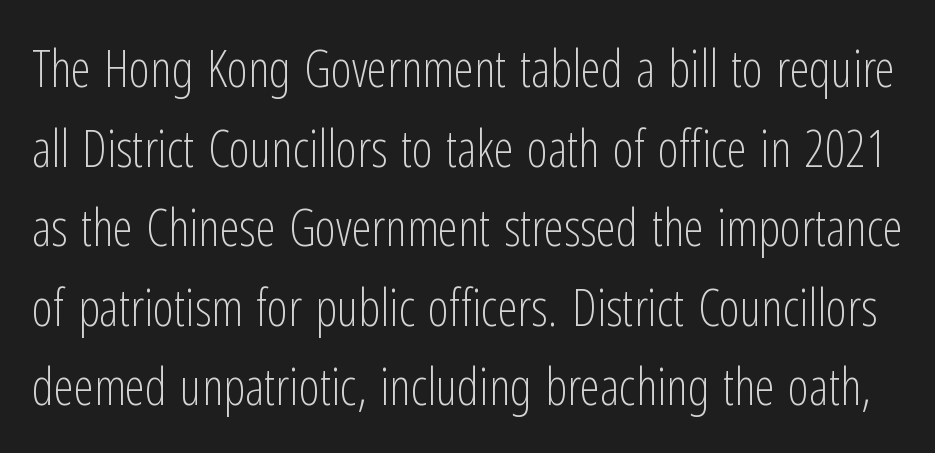
The image shows 51 px light, condensed sans-serif type, upright; set normal line spacing (1.56x), normal letter spacing, not underlined; low stroke contrast and a medium x-height.
